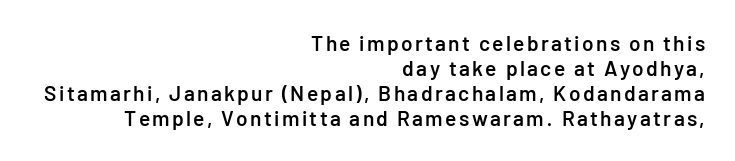
A typesetter would mark this as roman, not italic. Does the weight exceed regular? Yes, but only to semibold. Casual observation: everything's shoved over to the right. The words here are not underlined.
